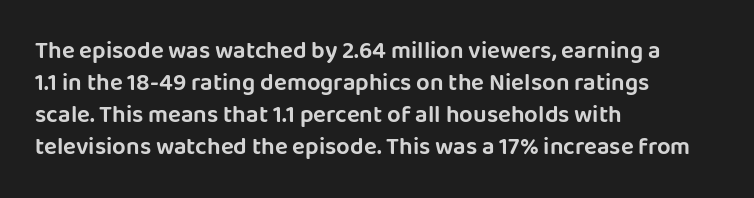
{"italic": "no", "underline": "no", "align": "left", "line_spacing": "normal", "line_spacing_ratio": 1.34, "letter_spacing": "normal", "letter_spacing_em": 0.0, "glyph_px": 24}
